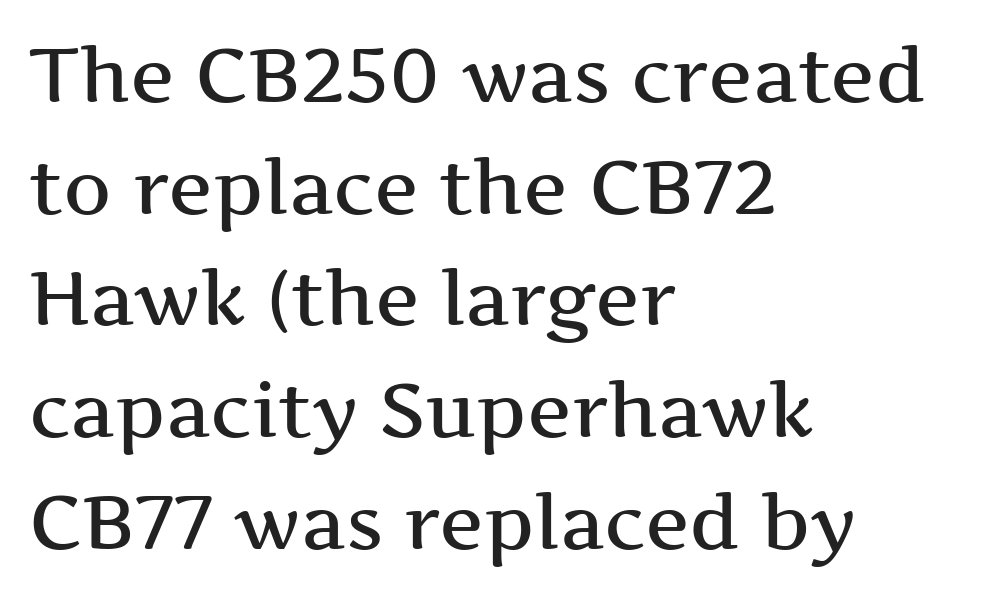
Q: Is the text italic (slanted)? A: No, it is upright.
Q: Is the typeface a serif or a sans-serif typeface? A: Serif.
Q: Is the text underlined? A: No.
Q: How is the paragraph aligned? A: Left-aligned.
Q: Is the spacing between letters normal or unusually wide? A: Normal.
Q: Is the spacing between lines tight, normal or loose? A: Normal.
Q: Width (condensed, normal, or wide)? A: Wide.
Q: Stroke contrast? A: Medium.
Q: x-height? A: Medium.
Q: Monospaced? A: No.
